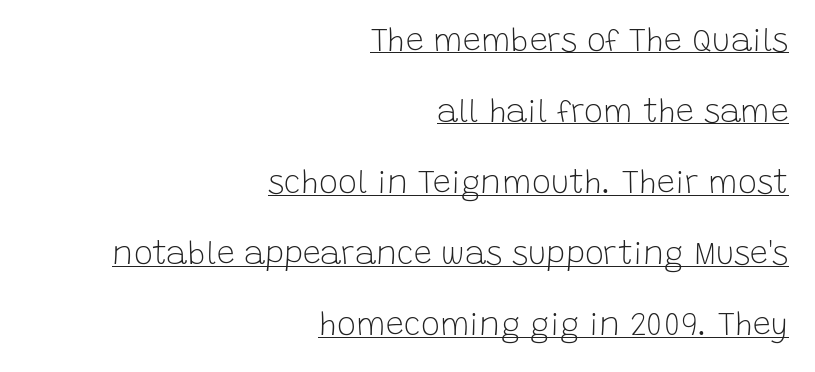
{"serif": "no", "italic": "no", "bold": "no", "weight": "light", "width": "normal", "stroke_contrast": "low", "x_height": "large", "monospaced": "no", "underline": "yes", "align": "right", "line_spacing": "loose", "line_spacing_ratio": 2.22, "letter_spacing": "normal", "letter_spacing_em": 0.0, "glyph_px": 32}
